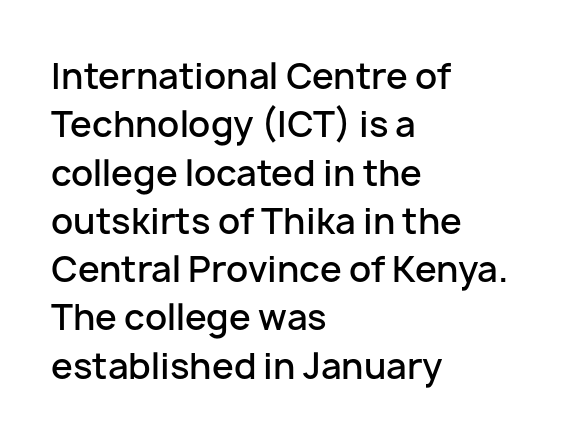
The image shows 35 px semibold sans-serif type, upright; set left-aligned, normal line spacing (1.38x), normal letter spacing, not underlined; low stroke contrast and a medium x-height.
